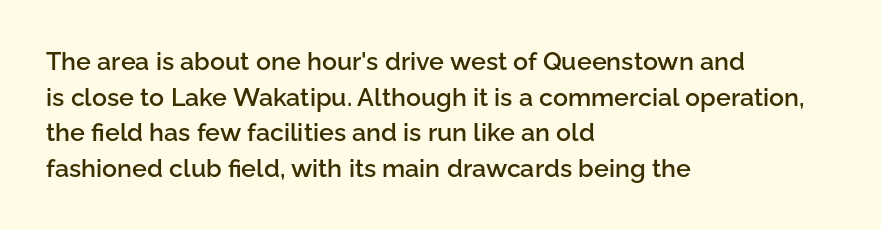
{"italic": "no", "bold": "semi", "underline": "no", "align": "left", "line_spacing": "normal", "line_spacing_ratio": 1.43, "letter_spacing": "normal", "letter_spacing_em": 0.0, "glyph_px": 25}
